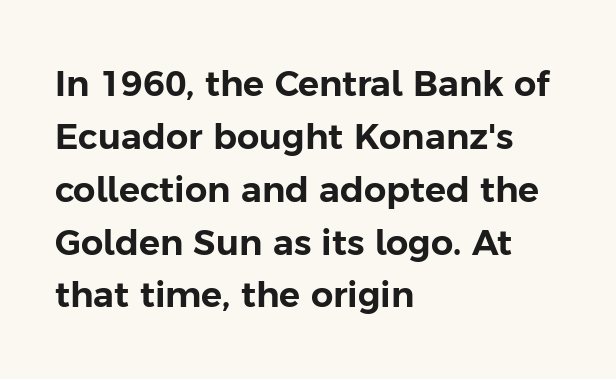
Q: Is the text italic (slanted)? A: No, it is upright.
Q: Is the typeface a serif or a sans-serif typeface? A: Sans-serif.
Q: Is the text underlined? A: No.
Q: How is the paragraph aligned? A: Left-aligned.
Q: Is the spacing between letters normal or unusually wide? A: Normal.
Q: Is the spacing between lines tight, normal or loose? A: Normal.
Q: Width (condensed, normal, or wide)? A: Normal.
Q: Stroke contrast? A: Low.
Q: x-height? A: Medium.
Q: Monospaced? A: No.
